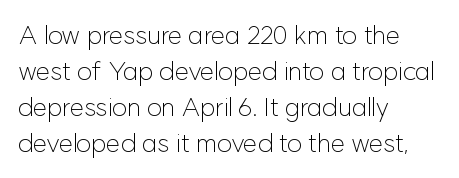
Teacher's note: observe the even left margin — that is flush-left alignment. Students, note that the glyphs here touch the page at normal intervals. Do the letters lean? They stand straight. Descenders hang freely into open space. Stem width sits at or under what a default text font uses.
